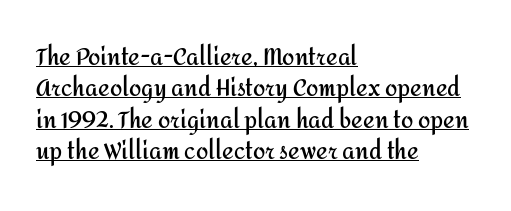
Is the letter spacing exaggerated? No — it looks like the ordinary default. This rendering uses left alignment, leaving the right contour irregular. Weight check: bold — yes, fully. This sample uses an upright cut, with every glyph sitting square on the baseline.
